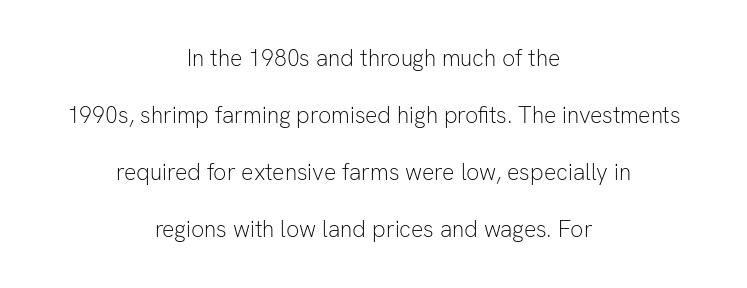
Q: Is the text bold? A: No.
Q: Is the text italic (slanted)? A: No, it is upright.
Q: Is the text underlined? A: No.
Q: How is the paragraph aligned? A: Centered.
Q: Is the spacing between letters normal or unusually wide? A: Normal.
Q: Is the spacing between lines tight, normal or loose? A: Loose.
